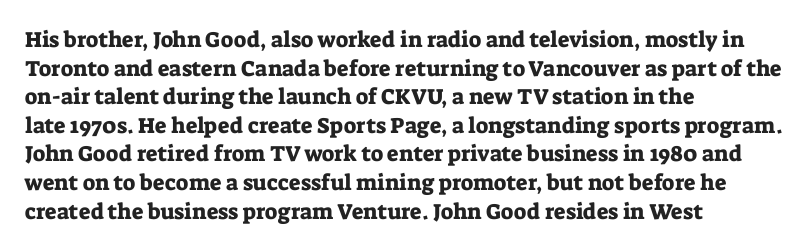
{"italic": "no", "underline": "no", "align": "left", "line_spacing": "normal", "line_spacing_ratio": 1.3, "letter_spacing": "normal", "letter_spacing_em": 0.0, "glyph_px": 22}
